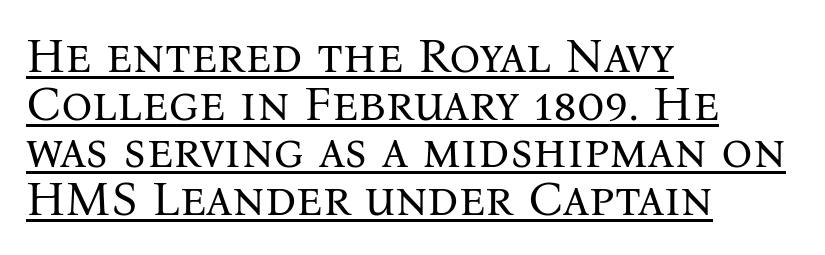
The image shows 49 px regular-weight serif type, upright; set left-aligned, tight line spacing (0.97x), normal letter spacing, underlined; medium stroke contrast and a medium x-height.
